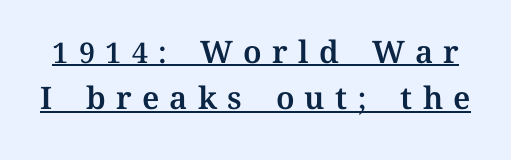
The letters advance in unequal steps, a hallmark of proportional type. This sample keeps an unexceptional amount of space between lines. This sample uses expanded letter spacing, leaving extra air between glyphs. This is underlined copy, the kind a proofreader might mark for attention. Nope, not italic — everything's standing straight.
